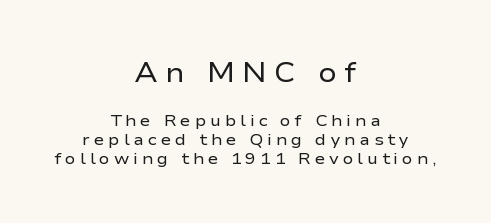
Check under the words: just untouched page. Spacing verdict: proportional, widths tailored to each character. The passage shown begins with its larger block and ends with its smaller one. Neither beginnings nor endings align; midpoints do. Unlike a traditional serif, this face leaves its strokes unadorned.
